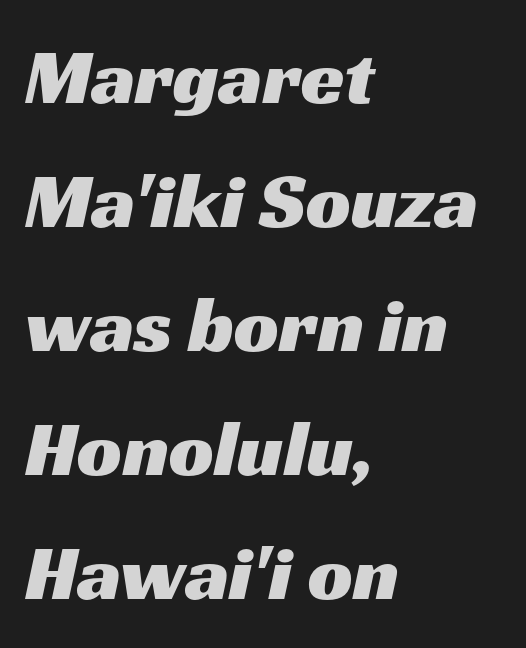
Q: Is the typeface a serif or a sans-serif typeface? A: Sans-serif.
Q: Is the text underlined? A: No.
Q: How is the paragraph aligned? A: Left-aligned.
Q: Is the spacing between letters normal or unusually wide? A: Normal.
Q: Is the spacing between lines tight, normal or loose? A: Normal.
Q: Width (condensed, normal, or wide)? A: Wide.
Q: Stroke contrast? A: Medium.
Q: x-height? A: Medium.
Q: Monospaced? A: No.
